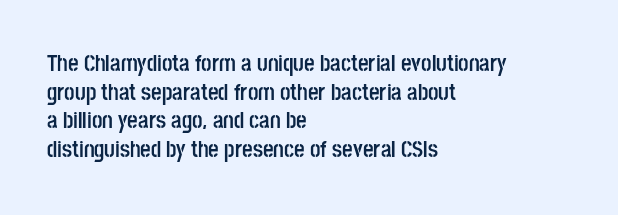
Every character sits straight up, as roman type does. Stroke thickness is high; the sample reads as a true bold. Inter-character spacing is left at the font's built-in metrics. Casual observation: everything's shoved over to the left. The specimen omits any rule beneath the text block's lines.
